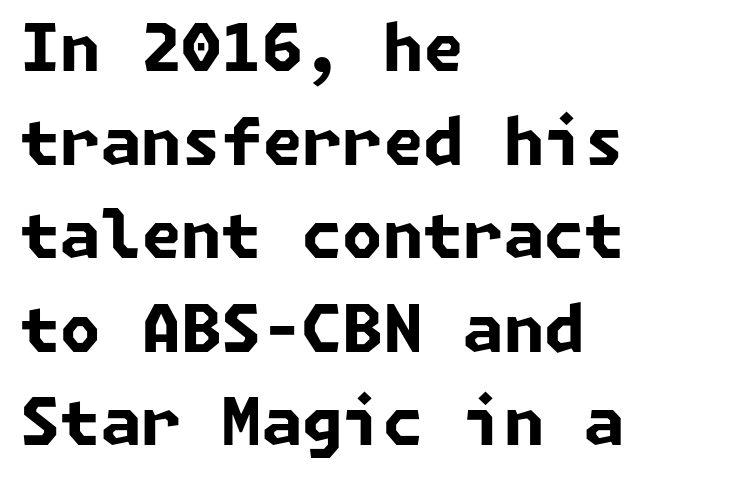
{"serif": "no", "bold": "yes", "weight": "bold", "width": "normal", "stroke_contrast": "low", "x_height": "medium", "underline": "no", "align": "left", "line_spacing": "normal", "line_spacing_ratio": 1.44, "letter_spacing": "normal", "letter_spacing_em": 0.0, "glyph_px": 65}
